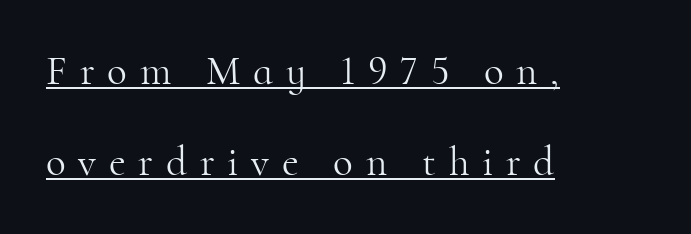
The image shows 41 px light serif type, upright; set left-aligned, loose line spacing (2.23x), unusually wide letter spacing (+0.31 em), underlined; high stroke contrast and a small x-height.
